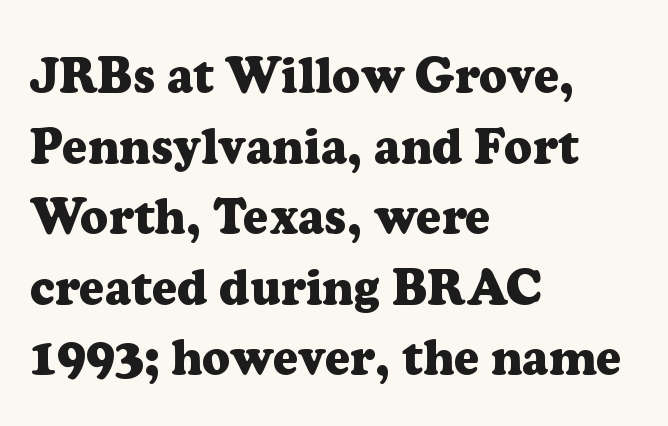
Q: Is the text bold? A: Yes.
Q: Is the text italic (slanted)? A: No, it is upright.
Q: Is the typeface a serif or a sans-serif typeface? A: Serif.
Q: Is the text underlined? A: No.
Q: How is the paragraph aligned? A: Left-aligned.
Q: Is the spacing between letters normal or unusually wide? A: Normal.
Q: Is the spacing between lines tight, normal or loose? A: Normal.
Q: Width (condensed, normal, or wide)? A: Normal.
Q: Stroke contrast? A: Low.
Q: x-height? A: Medium.
Q: Monospaced? A: No.
